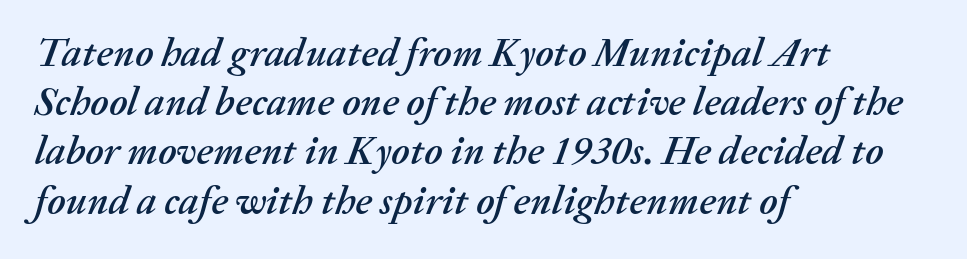
The image shows 40 px text type, italic (leaning right); set left-aligned, line spacing 1.23x, normal letter spacing, not underlined; medium stroke contrast and a medium x-height.
